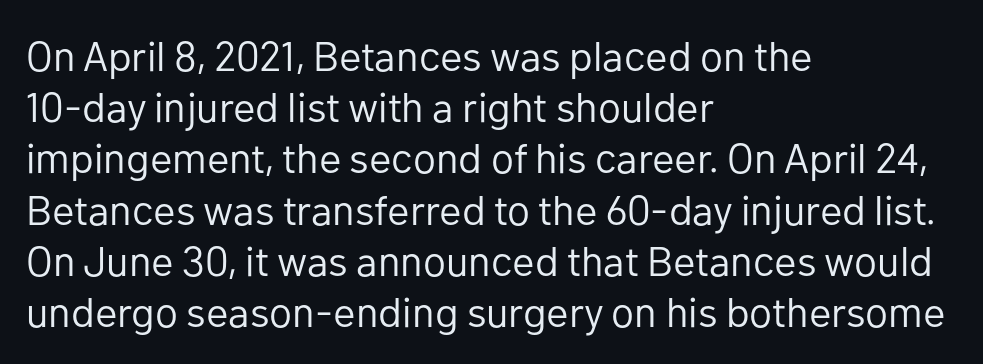
How are the letters spaced? Ordinarily, with no added tracking. This rendering uses left alignment, leaving the right contour irregular. The type family on display is of the sans-serif kind. Clear beneath every line of the passage. Is this a fixed-width face? No — the glyphs have proportional, varying widths.
